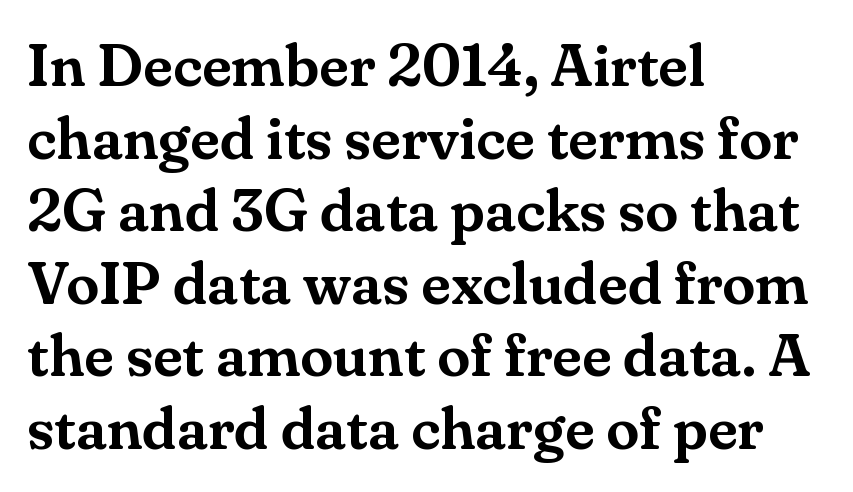
Q: Is the text italic (slanted)? A: No, it is upright.
Q: Is the typeface a serif or a sans-serif typeface? A: Serif.
Q: Is the text underlined? A: No.
Q: How is the paragraph aligned? A: Left-aligned.
Q: Is the spacing between letters normal or unusually wide? A: Normal.
Q: Width (condensed, normal, or wide)? A: Normal.
Q: Stroke contrast? A: Medium.
Q: x-height? A: Small.
Q: Monospaced? A: No.
